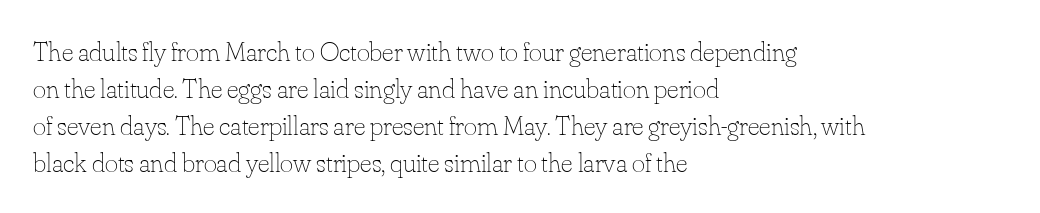
The image shows 28 px thin type, upright; set left-aligned, normal line spacing (1.32x), normal letter spacing, not underlined; low stroke contrast and a small x-height.
